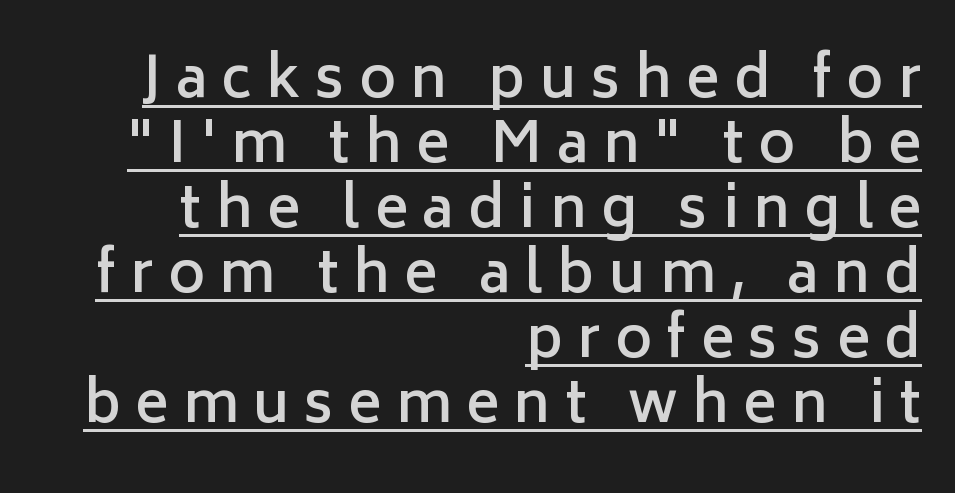
{"serif": "no", "italic": "no", "bold": "semi", "weight": "semibold", "width": "normal", "stroke_contrast": "low", "x_height": "medium", "monospaced": "no", "underline": "yes", "align": "right", "line_spacing_ratio": 1.16, "letter_spacing": "wide", "letter_spacing_em": 0.26, "glyph_px": 56}
